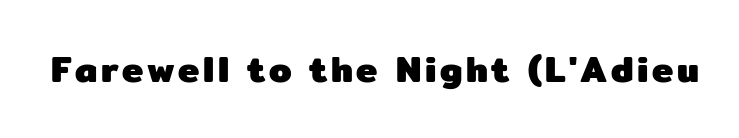
Q: Is the text bold? A: Yes.
Q: Is the text italic (slanted)? A: No, it is upright.
Q: Is the typeface a serif or a sans-serif typeface? A: Sans-serif.
Q: Is the text underlined? A: No.
Q: Width (condensed, normal, or wide)? A: Normal.
Q: Stroke contrast? A: Low.
Q: x-height? A: Medium.
Q: Monospaced? A: No.
